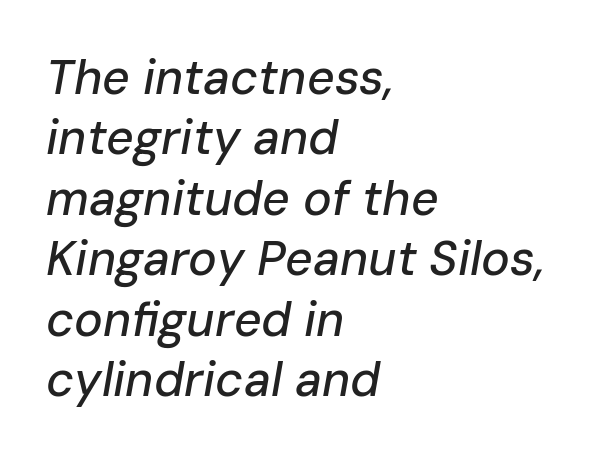
Q: Is the text italic (slanted)? A: Yes, it leans right by about 10 degrees.
Q: Is the text underlined? A: No.
Q: How is the paragraph aligned? A: Left-aligned.
Q: Is the spacing between letters normal or unusually wide? A: Normal.
Q: Is the spacing between lines tight, normal or loose? A: Normal.
Q: Width (condensed, normal, or wide)? A: Normal.
Q: Stroke contrast? A: Low.
Q: x-height? A: Medium.
Q: Monospaced? A: No.
